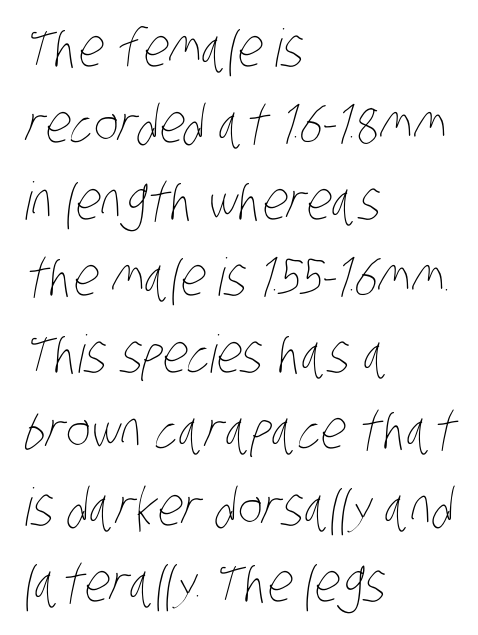
{"bold": "no", "weight": "thin", "width": "condensed", "stroke_contrast": "low", "x_height": "large", "monospaced": "no", "underline": "no", "align": "left", "line_spacing": "normal", "line_spacing_ratio": 1.47, "letter_spacing": "normal", "letter_spacing_em": 0.0, "glyph_px": 52}
